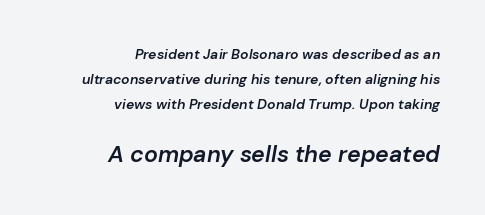
What weight is shown? A semibold, between regular and bold. Lines of text with bare space underneath. Style check: oblique. A student would notice the bottom passage is typeset larger than what precedes it.
